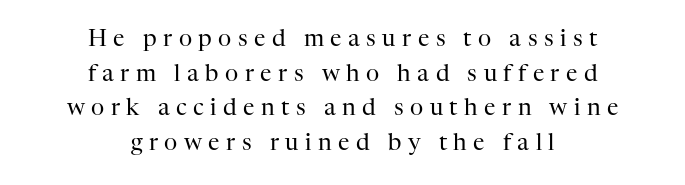
The axis of the letterforms is exactly vertical. This reads as an unemphasized weight, regular at the heaviest. Leading: standard. The space directly below the letters is spotless.
